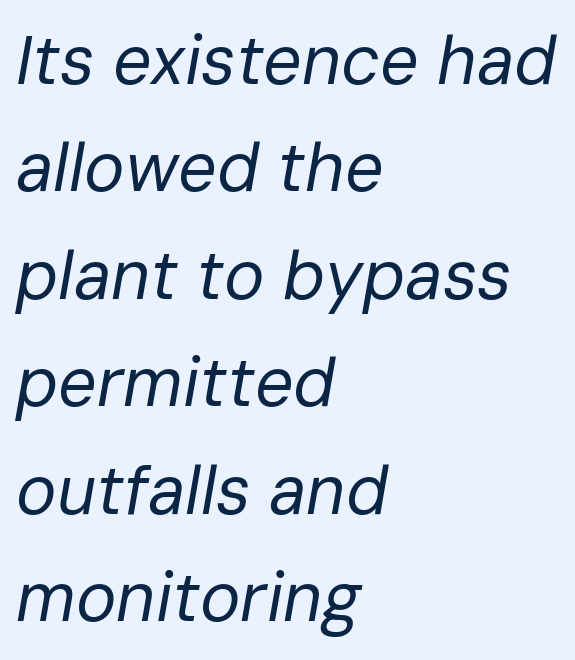
The space beneath each line is pristine and unruled. Stroke thickness stays within the range of a standard reading face or lighter. Does extra space separate the letters? No, they use regular spacing. Each new line begins a customary step beneath the previous one. The ragged edge is on the right, which tells us the setting is flush left.
